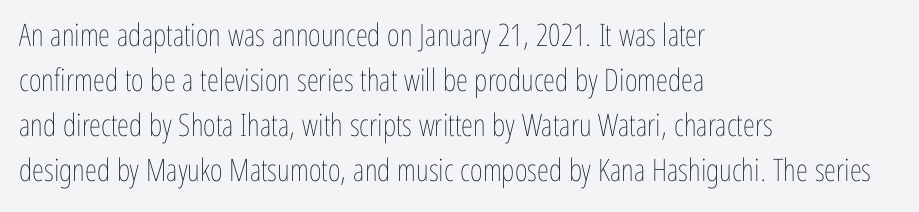
{"italic": "no", "bold": "no", "weight": "thin", "width": "condensed", "stroke_contrast": "low", "x_height": "medium", "monospaced": "no", "underline": "no", "align": "left", "line_spacing": "normal", "line_spacing_ratio": 1.45, "letter_spacing": "normal", "letter_spacing_em": 0.0, "glyph_px": 31}
